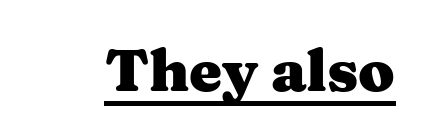
{"serif": "yes", "italic": "no", "bold": "yes", "weight": "heavy", "width": "wide", "stroke_contrast": "medium", "x_height": "medium", "monospaced": "no", "underline": "yes", "letter_spacing": "normal", "letter_spacing_em": 0.0, "glyph_px": 59}
